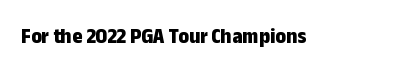
Q: Is the text bold? A: Yes.
Q: Is the text italic (slanted)? A: No, it is upright.
Q: Is the text underlined? A: No.
Q: Is the spacing between letters normal or unusually wide? A: Normal.
